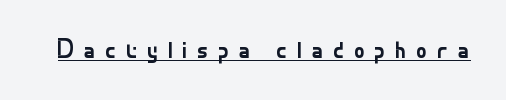
Q: Is the text bold? A: No.
Q: Is the text italic (slanted)? A: No, it is upright.
Q: Is the text underlined? A: Yes.
Q: Is the spacing between letters normal or unusually wide? A: Unusually wide.
